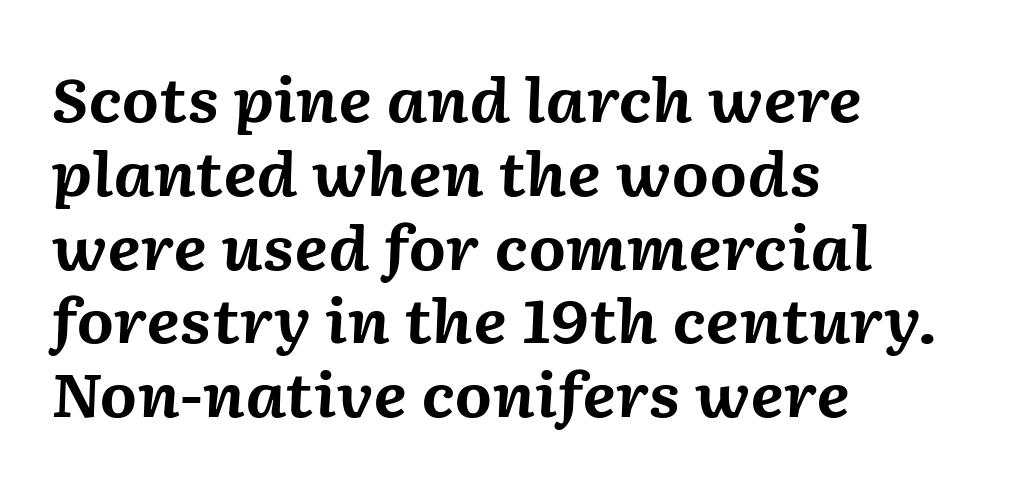
{"italic": "yes", "lean": "right", "slant_degrees": 2, "bold": "yes", "weight": "bold", "width": "normal", "stroke_contrast": "medium", "x_height": "medium", "monospaced": "no", "underline": "no", "align": "left", "line_spacing_ratio": 1.23, "letter_spacing": "normal", "letter_spacing_em": 0.0, "glyph_px": 60}
